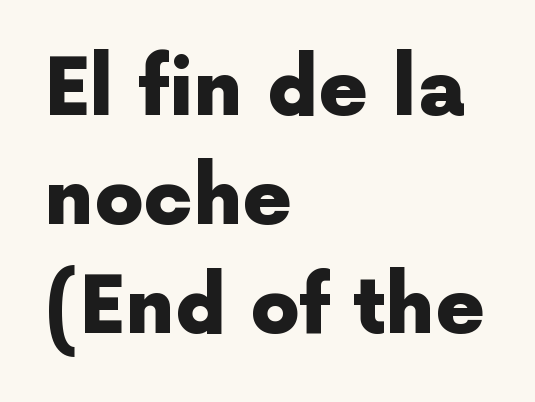
{"serif": "no", "italic": "no", "bold": "yes", "weight": "heavy", "width": "normal", "x_height": "medium", "monospaced": "no", "underline": "no", "align": "left", "line_spacing": "normal", "line_spacing_ratio": 1.4, "letter_spacing": "normal", "letter_spacing_em": 0.0, "glyph_px": 78}
